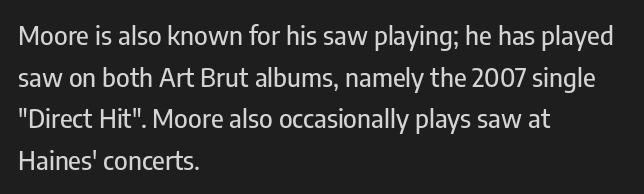
The glyphs are unaccompanied by any horizontal stroke below them. Nope, not italic — everything's standing straight. This sample keeps an unexceptional amount of space between lines. The lines are quadded left. Characters follow at the spacing the type designer built in.
